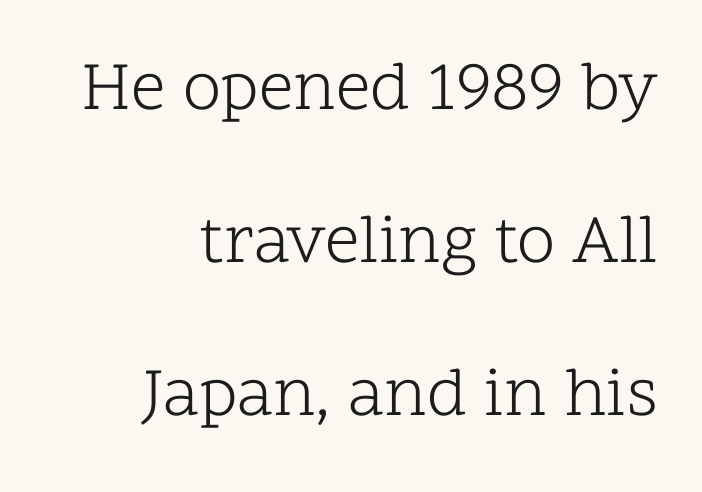
Small tapered or slab feet sit at the stroke ends, so this counts as serif. Summary of weight: not heavy and not bold. The letters stand straight up with perfectly vertical stems. Look at the tracking — it's just the regular setting, nothing added. A flush-right, rag-left setting is used for this passage.
